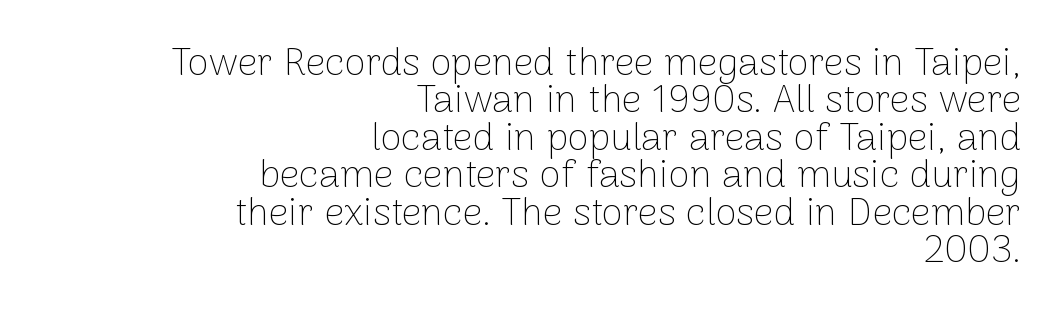
The image shows 39 px thin sans-serif type, upright; set right-aligned, tight line spacing (0.96x), normal letter spacing, not underlined; low stroke contrast and a medium x-height.
